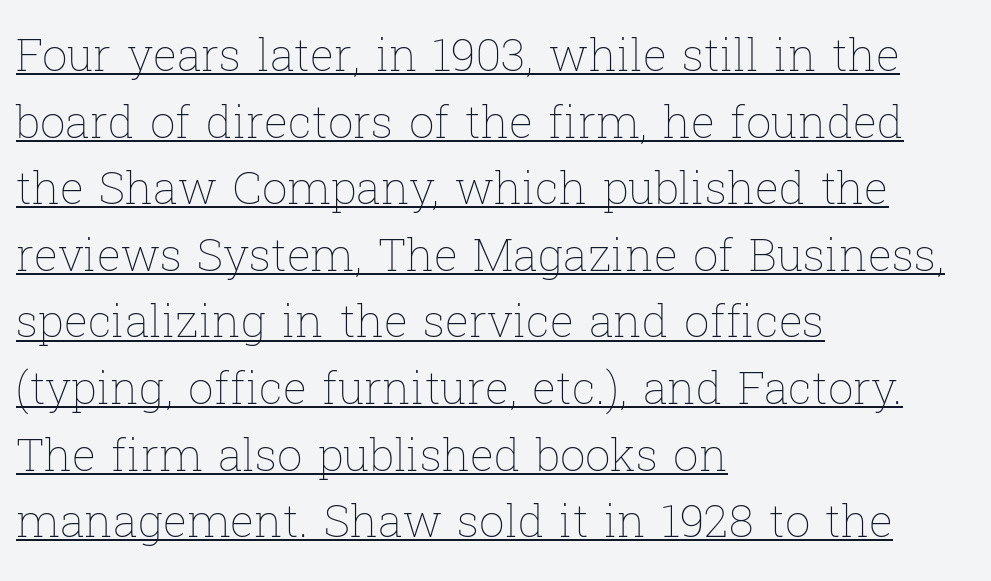
Default kerning and tracking; the words read as compact shapes. These lines sit exactly where default settings would place them. A student would call this left alignment; a typographer would say flush left, rag right. No heavy texture on the line: the type isn't bold.
